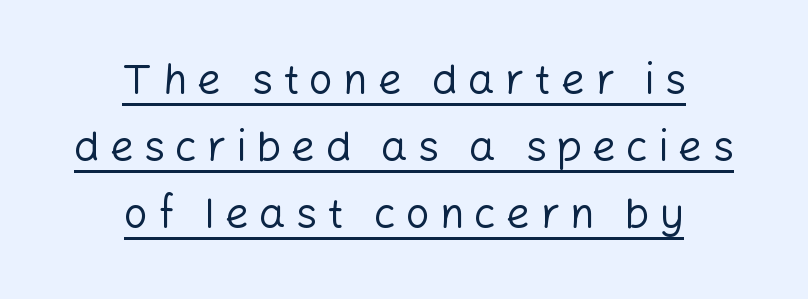
Beneath each row of characters lies a ruled line. The letters advance in unequal steps, a hallmark of proportional type. Observe the absence of serifs on each vertical stroke in this sample. Weight: not bold — regular or lighter. The letters are spread apart with noticeably loose tracking. The paragraph has two soft edges and a firm central axis.
